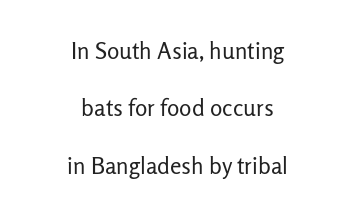
{"italic": "no", "bold": "no", "underline": "no", "align": "center", "line_spacing": "loose", "line_spacing_ratio": 2.5, "letter_spacing": "normal", "letter_spacing_em": 0.0, "glyph_px": 23}
